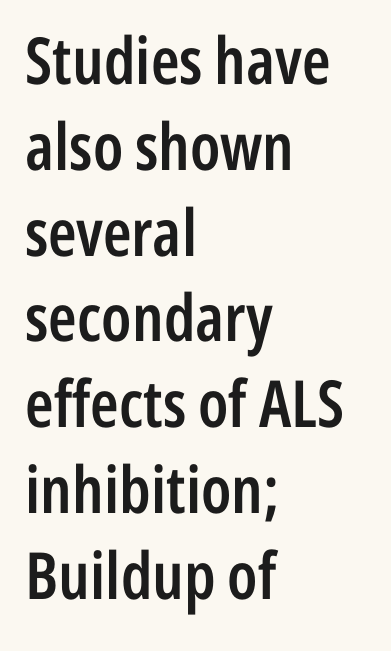
The image shows 65 px semibold, condensed sans-serif type, upright; set left-aligned, normal line spacing (1.32x), normal letter spacing, not underlined; low stroke contrast and a medium x-height.
